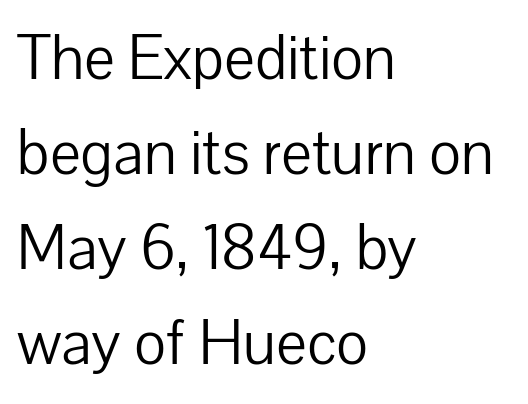
The image shows 65 px light sans-serif type, upright; set left-aligned, normal line spacing (1.46x), normal letter spacing, not underlined; low stroke contrast and a medium x-height.
